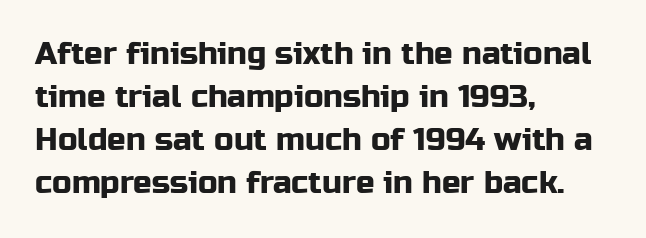
Is this a fixed-width face? No — the glyphs have proportional, varying widths. If you drew a line through each stem, it would be perfectly vertical. In terms of letterspacing, this is plain default setting. These lines are set flush left with a ragged right edge. Descender tails drop into unmarked territory.
